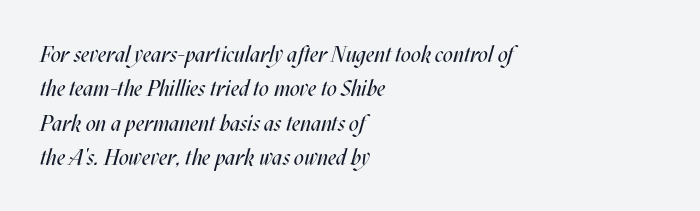
{"italic": "yes", "lean": "right", "slant_degrees": 17, "bold": "no", "underline": "no", "align": "left", "line_spacing": "normal", "line_spacing_ratio": 1.56, "letter_spacing": "normal", "letter_spacing_em": 0.0, "glyph_px": 22}
